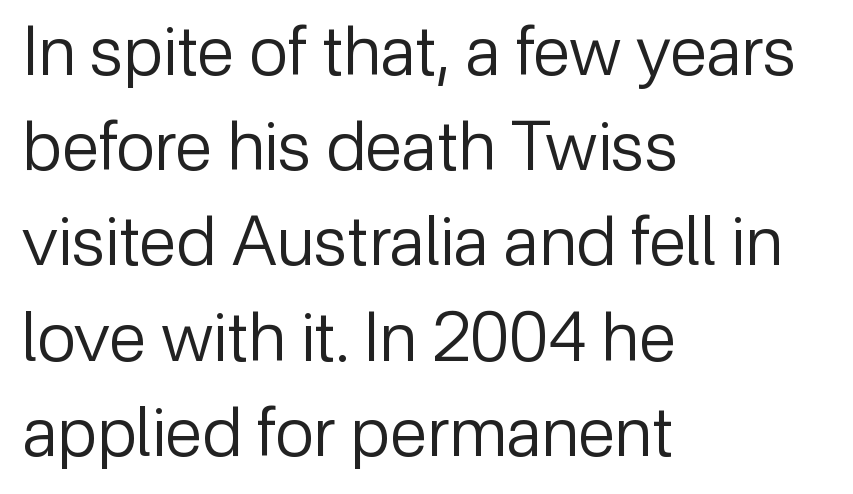
Q: Is the text bold? A: No.
Q: Is the text italic (slanted)? A: No, it is upright.
Q: Is the typeface a serif or a sans-serif typeface? A: Sans-serif.
Q: Is the text underlined? A: No.
Q: How is the paragraph aligned? A: Left-aligned.
Q: Is the spacing between letters normal or unusually wide? A: Normal.
Q: Is the spacing between lines tight, normal or loose? A: Normal.
Q: Width (condensed, normal, or wide)? A: Normal.
Q: Stroke contrast? A: Low.
Q: x-height? A: Medium.
Q: Monospaced? A: No.
